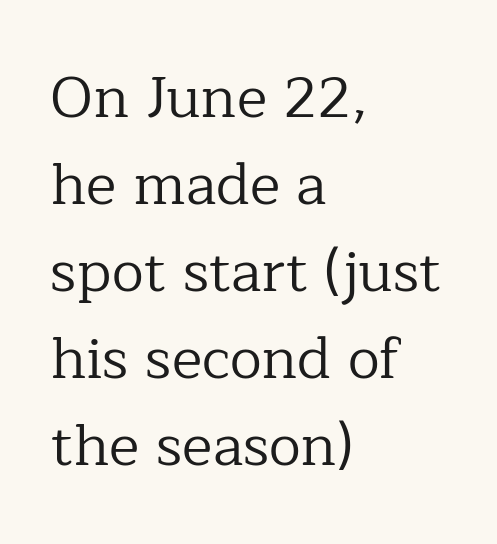
The image shows 58 px regular-weight serif type, upright; set left-aligned, normal line spacing (1.5x), normal letter spacing, not underlined; low stroke contrast and a medium x-height.
